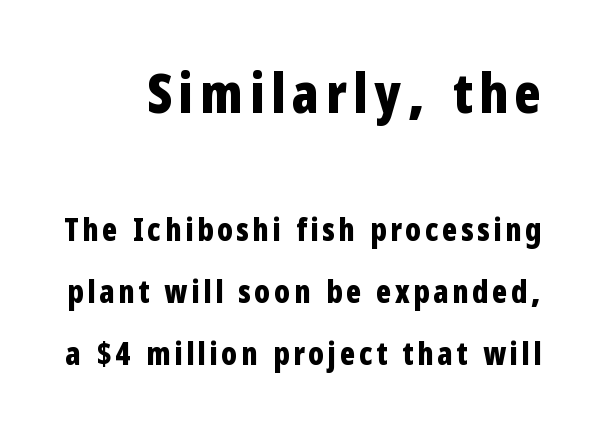
The image shows 55 px bold, condensed sans-serif type, upright; set loose line spacing (1.99x), not underlined; the first (top) block is 1.77x larger; low stroke contrast and a medium x-height.
